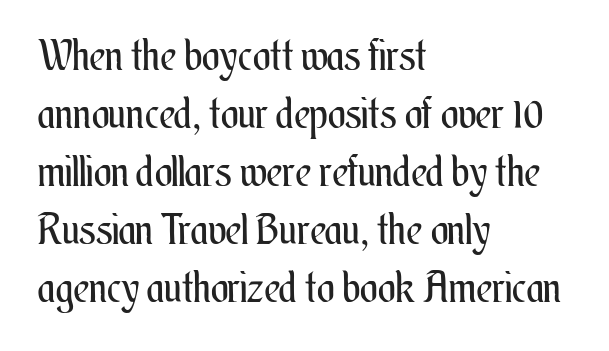
Interline gaps are of average width in this sample. Stroke mass is kept to a normal reading level or below. Horizontal alignment here is leftward, the default for most running prose. Think of a printed novel: that variable character pitch is what you see here. Do the letters lean? They stand straight.
